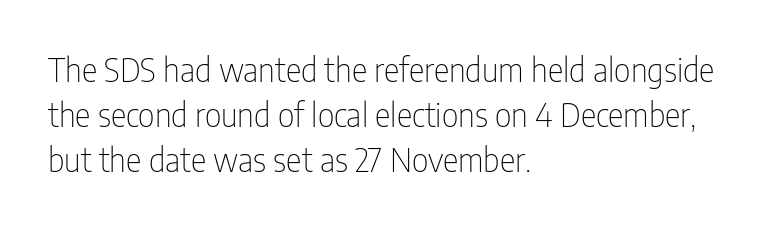
Each letter keeps its own natural width here, so spacing adapts to shape. Weight class: somewhere from thin through regular. Visually the block forms a straight wall on the left and a jagged coastline on the right. Rule under the text: the space is simply empty. If you measured baseline to baseline, you'd find a middling distance. Nothing sits at the stroke ends, so this counts as sans-serif.
